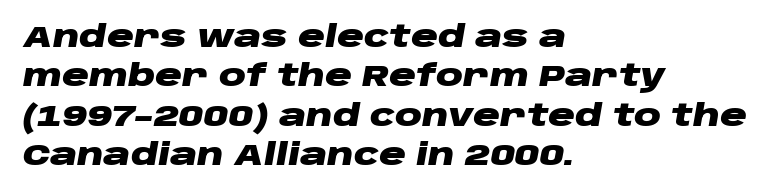
Unmarked baselines from the first word to the last. Proportional: the letters do not fall into vertical columns. The sample has been set heavy, in full bold. Each new line begins a customary step beneath the previous one. Where is the straight margin? On the left. Does extra space separate the letters? No, they use regular spacing.
